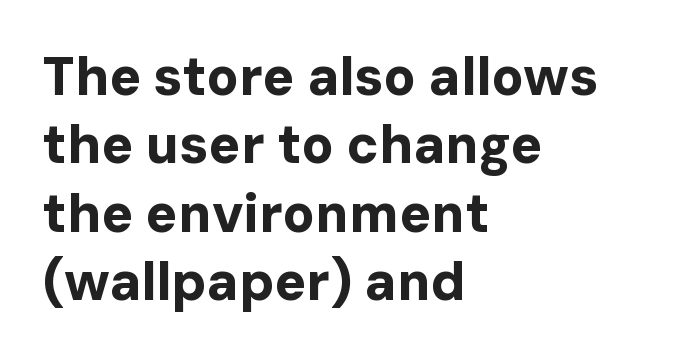
The image shows 53 px bold sans-serif type, upright; set left-aligned, normal line spacing (1.29x), normal letter spacing, not underlined; low stroke contrast and a medium x-height.
